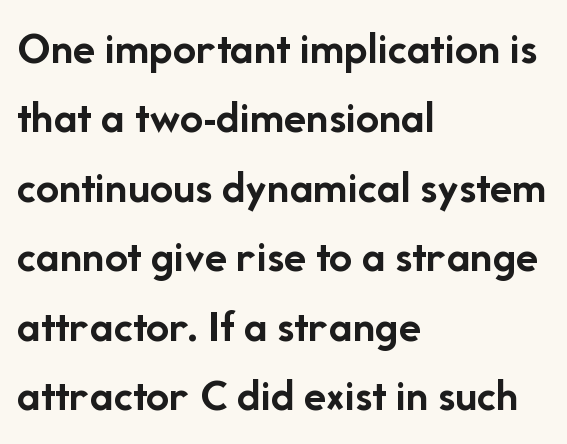
Q: Is the text bold? A: Yes.
Q: Is the text italic (slanted)? A: No, it is upright.
Q: Is the typeface a serif or a sans-serif typeface? A: Sans-serif.
Q: Is the text underlined? A: No.
Q: How is the paragraph aligned? A: Left-aligned.
Q: Is the spacing between letters normal or unusually wide? A: Normal.
Q: Is the spacing between lines tight, normal or loose? A: Normal.
Q: Width (condensed, normal, or wide)? A: Normal.
Q: Stroke contrast? A: Low.
Q: x-height? A: Medium.
Q: Monospaced? A: No.
